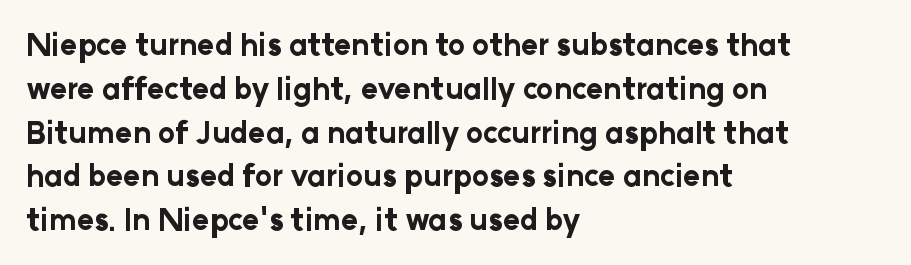
{"serif": "no", "italic": "no", "bold": "yes", "weight": "bold", "width": "normal", "stroke_contrast": "low", "x_height": "medium", "monospaced": "no", "underline": "no", "align": "left", "line_spacing": "normal", "line_spacing_ratio": 1.51, "letter_spacing": "normal", "letter_spacing_em": 0.0, "glyph_px": 29}
